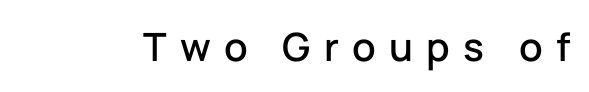
The glyphs in this specimen are sans serif. The horizontal fit of the characters is loose and conspicuously gappy. The letters stand straight up with perfectly vertical stems. You could not count columns in this text — the font is proportionally spaced.
